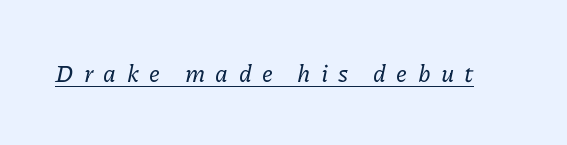
Q: Is the text italic (slanted)? A: Yes, it leans right by about 11 degrees.
Q: Is the text underlined? A: Yes.
Q: Is the spacing between letters normal or unusually wide? A: Unusually wide.
